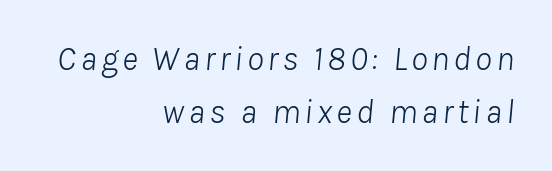
Only glyphs here, with clear space below each row. The face used here is proportionally spaced, like ordinary book or web type. Horizontally, the lines are justified to the trailing edge only. Is the stroke heavy? The answer is a plain regular-or-lighter.
